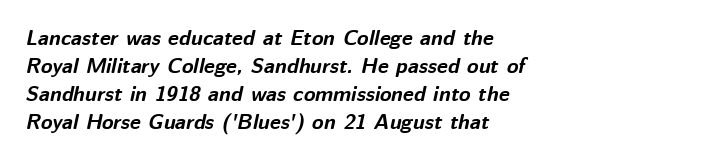
Q: Is the text bold? A: Yes.
Q: Is the text italic (slanted)? A: Yes, it leans right by about 12 degrees.
Q: Is the text underlined? A: No.
Q: How is the paragraph aligned? A: Left-aligned.
Q: Is the spacing between letters normal or unusually wide? A: Normal.
Q: Is the spacing between lines tight, normal or loose? A: Normal.
